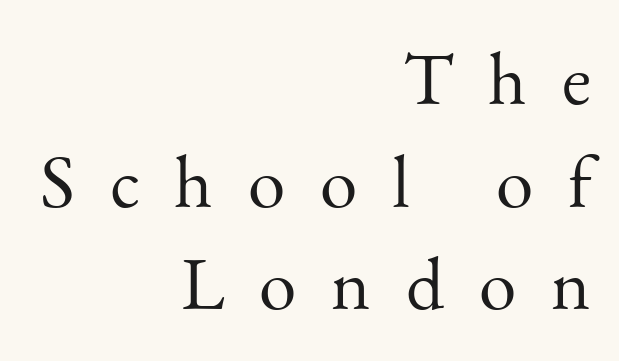
Vertical stems look standard width or narrower in stroke. Words float on clear page, feet unadorned. The face used here is seriffed, in the tradition of book romans. The vertical gap from one line to the next is medium. Character widths vary here, with narrow letters taking less room than wide ones. Do the letters lean? They stand straight.
